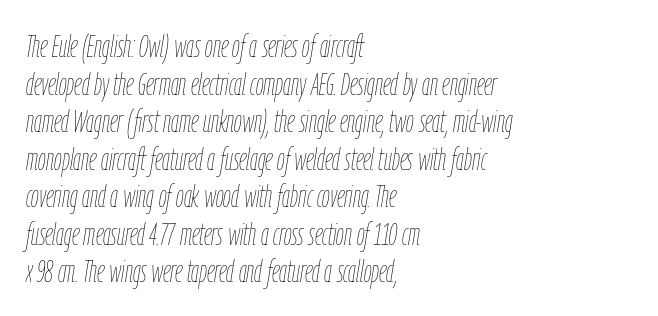
A clean baseline with only descenders dipping below it. Each word holds together tightly as a unit, with standard inter-letter gaps. Counters stay open thanks to moderate or lighter strokes. This is oblique type, the kind used for emphasis or titles.
